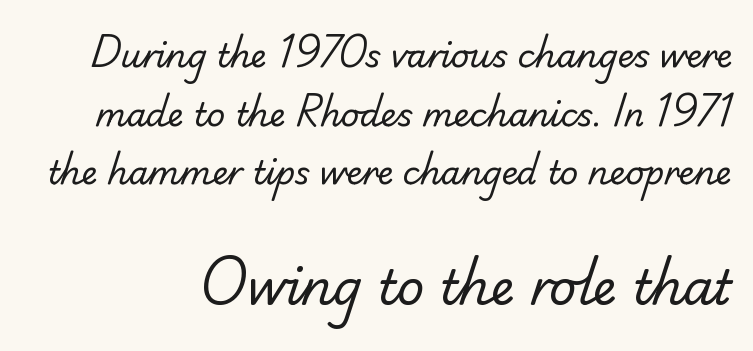
The image shows 48 px regular-weight sans-serif type; set line spacing 1.83x, normal letter spacing, not underlined; the second (bottom) block is 1.5x larger; low stroke contrast and a small x-height.
